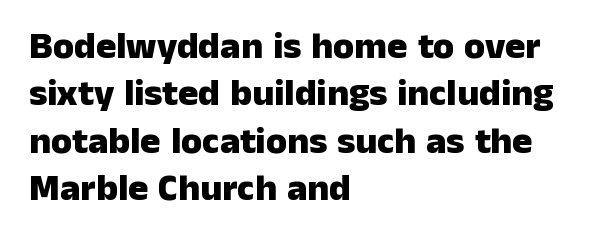
{"serif": "no", "italic": "no", "bold": "yes", "weight": "heavy", "width": "normal", "stroke_contrast": "low", "x_height": "medium", "monospaced": "no", "underline": "no", "align": "left", "line_spacing": "normal", "line_spacing_ratio": 1.25, "letter_spacing": "normal", "letter_spacing_em": 0.0, "glyph_px": 38}
